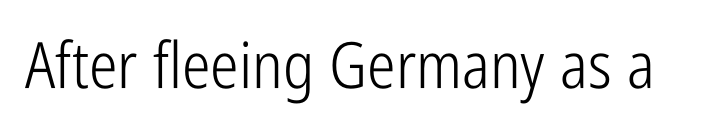
Caption: standard tracking, unaltered. This sample has the flowing, uneven cadence of proportional lettering. This is sans-serif lettering, the kind often seen on screens and signage. Words float on clear page, feet unadorned. The typography opts for an upright posture over an oblique one. Is the type heavy? It reads as light-to-regular instead.
